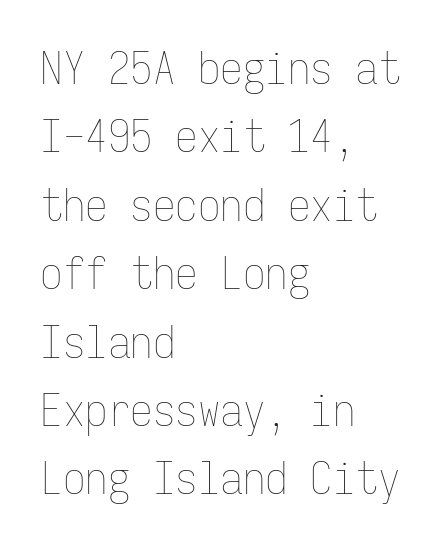
The image shows 45 px thin, condensed type, upright, monospaced; set left-aligned, normal line spacing (1.52x), normal letter spacing, not underlined; low stroke contrast and a medium x-height.
